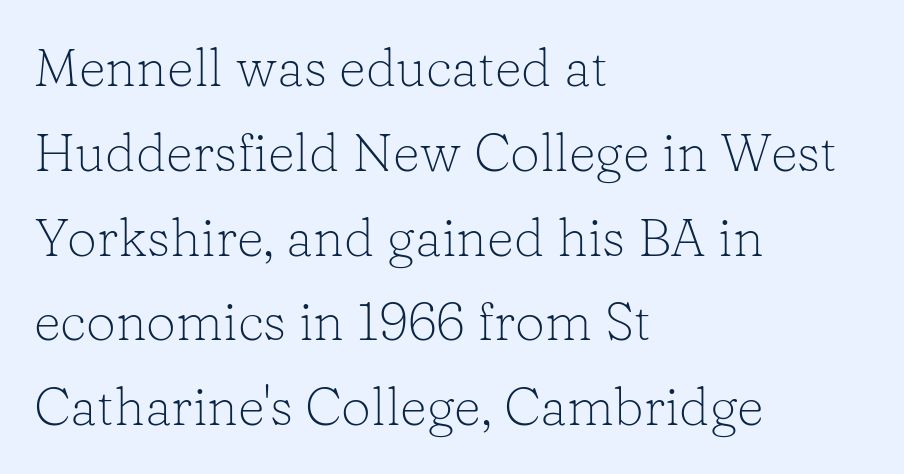
The leading is moderate, giving the passage an even texture. Casual observation: everything's shoved over to the left. You can tell it's not italic because the verticals are truly vertical. What stands out about the letter spacing? Nothing — it is the standard amount. The passage shown is not bold in any degree. Check the space under the baseline: it is left empty.
